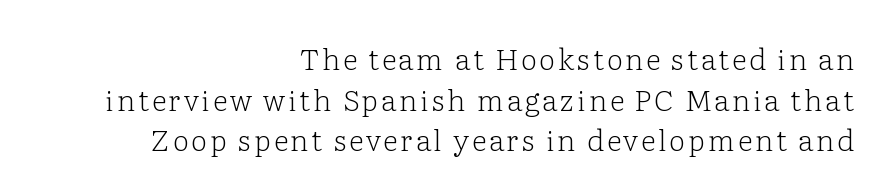
The typeface has the unassuming heft of standard copy or less. Leftover space on each line is placed entirely before the opening word. The leading is moderate, giving the passage an even texture. Little horizontal feet cap the strokes, marking this as serif type.
